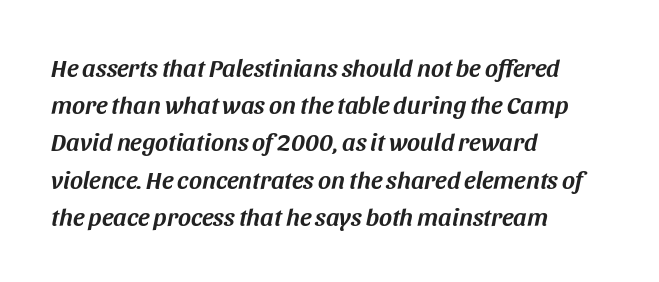
{"italic": "yes", "lean": "right", "slant_degrees": 11, "underline": "no", "align": "left", "line_spacing": "normal", "line_spacing_ratio": 1.49, "letter_spacing": "normal", "letter_spacing_em": 0.0, "glyph_px": 25}
